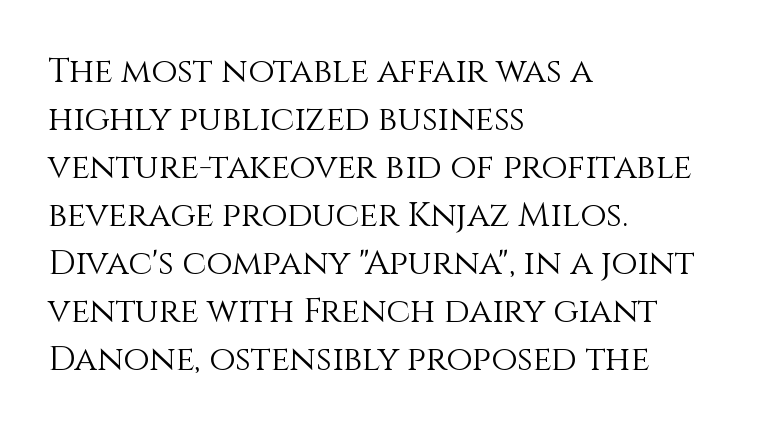
{"italic": "no", "bold": "no", "weight": "light", "width": "normal", "x_height": "large", "monospaced": "no", "underline": "no", "align": "left", "line_spacing": "normal", "line_spacing_ratio": 1.41, "letter_spacing": "normal", "letter_spacing_em": 0.0, "glyph_px": 34}
